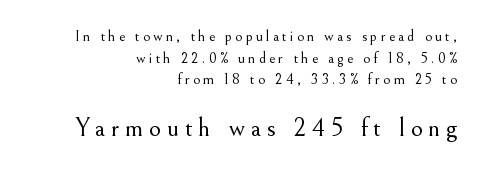
The specimen omits any rule beneath the text block's lines. The block of text has a typical density, with ordinary space between rows. The strokes carry an ordinary text weight at most. Quick note: not italic, upright.
